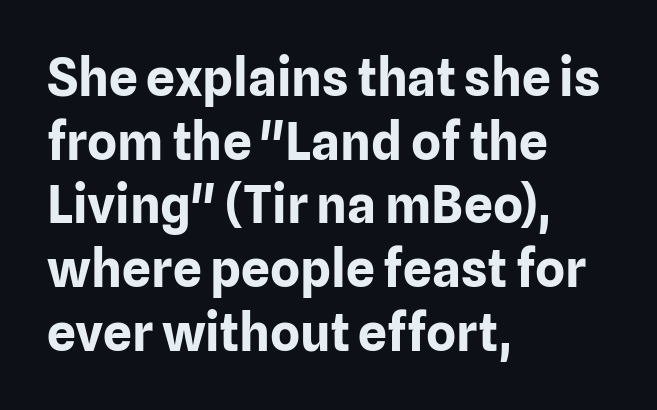
{"serif": "no", "italic": "no", "bold": "yes", "weight": "bold", "width": "normal", "stroke_contrast": "low", "x_height": "medium", "monospaced": "no", "underline": "no", "align": "left", "line_spacing": "normal", "line_spacing_ratio": 1.25, "letter_spacing": "normal", "letter_spacing_em": 0.0, "glyph_px": 51}
